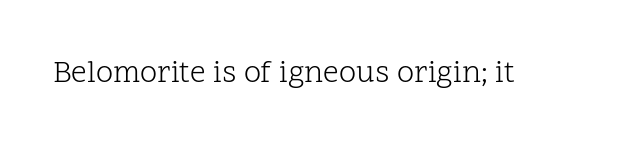
The image shows 31 px light serif type, upright; set normal letter spacing, not underlined; low stroke contrast and a medium x-height.
